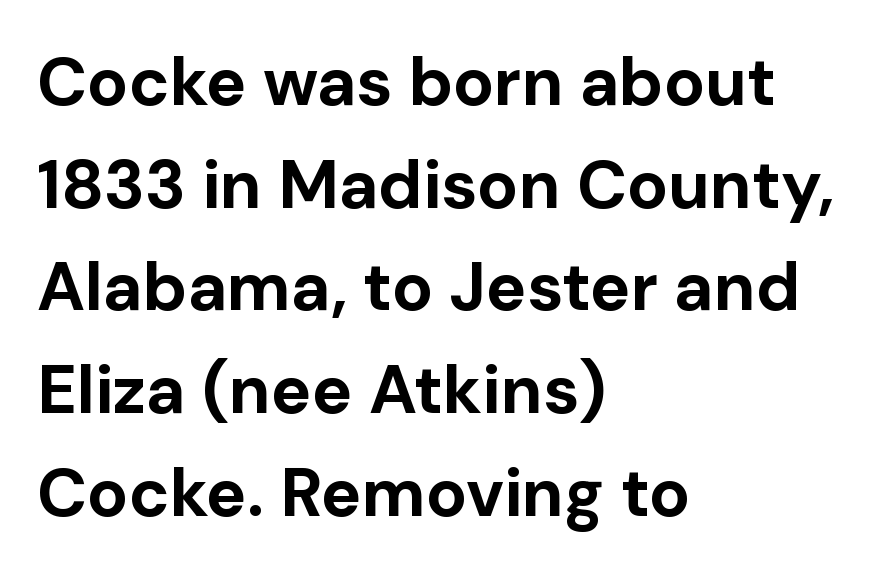
Q: Is the text bold? A: Yes.
Q: Is the text italic (slanted)? A: No, it is upright.
Q: Is the typeface a serif or a sans-serif typeface? A: Sans-serif.
Q: Is the text underlined? A: No.
Q: How is the paragraph aligned? A: Left-aligned.
Q: Is the spacing between letters normal or unusually wide? A: Normal.
Q: Is the spacing between lines tight, normal or loose? A: Normal.
Q: Width (condensed, normal, or wide)? A: Normal.
Q: Stroke contrast? A: Low.
Q: x-height? A: Medium.
Q: Monospaced? A: No.
